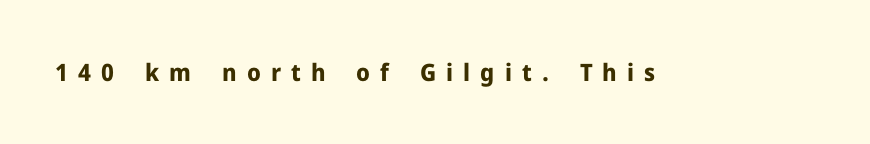
Q: Is the text bold? A: Yes.
Q: Is the text italic (slanted)? A: No, it is upright.
Q: Is the text underlined? A: No.
Q: Is the spacing between letters normal or unusually wide? A: Unusually wide.
